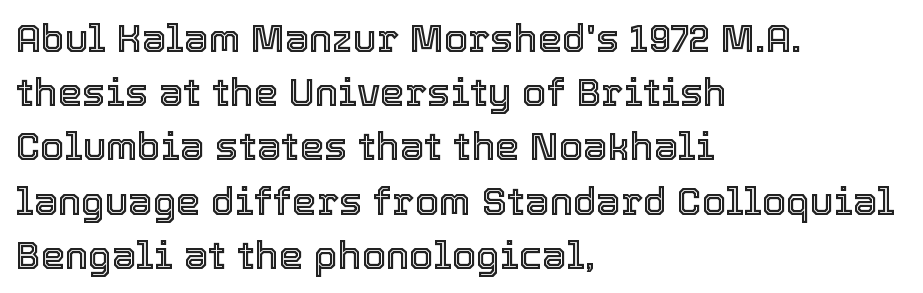
Does the copy run flush right? No — it runs flush left. Look at the tracking — it's just the regular setting, nothing added. Character widths vary here, with narrow letters taking less room than wide ones. Is there any slant? The stems are plumb. Honestly, there is no underline to notice here at all. If you measured baseline to baseline, you'd find a middling distance.
